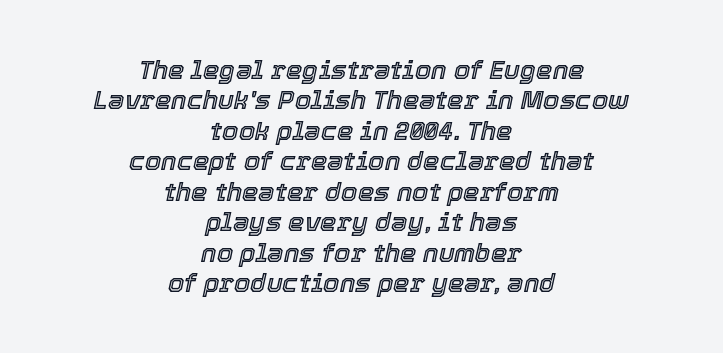
{"italic": "yes", "lean": "right", "slant_degrees": 12, "underline": "no", "align": "center", "line_spacing_ratio": 1.17, "letter_spacing": "normal", "letter_spacing_em": 0.0, "glyph_px": 26}
